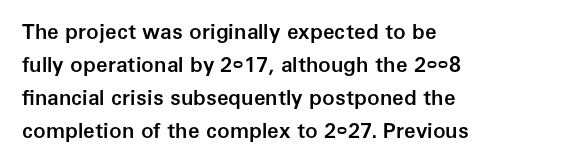
The image shows 21 px text type, upright; set left-aligned, normal line spacing (1.57x), normal letter spacing, not underlined.
